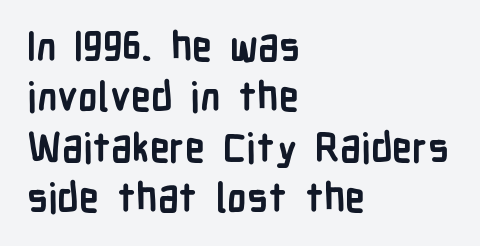
The image shows 40 px semibold, condensed sans-serif type, upright; set left-aligned, normal line spacing (1.26x), normal letter spacing, not underlined; low stroke contrast and a medium x-height.
